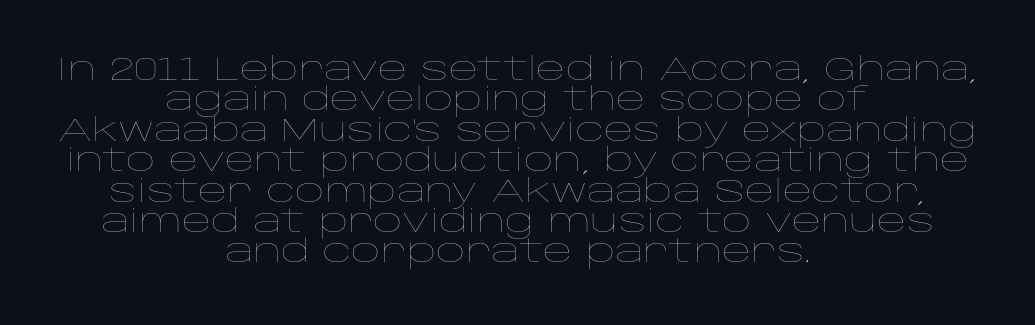
The image shows 32 px thin, wide type, upright; set centered, tight line spacing (0.95x), normal letter spacing, not underlined; low stroke contrast and a large x-height.
